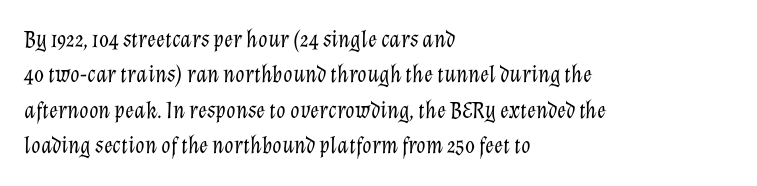
Has an underline been added? It has not. Line starts are locked; line ends wander. Spacing between characters is what you'd get straight out of the box. Observe the lean: these are italic letterforms. A quiet, ordinary-to-light weight characterises the typeface. Quick note: interline space is typical.
